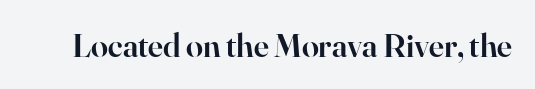
{"serif": "yes", "italic": "no", "bold": "semi", "weight": "semibold", "width": "normal", "stroke_contrast": "high", "x_height": "small", "monospaced": "no", "underline": "no", "letter_spacing": "normal", "letter_spacing_em": 0.0, "glyph_px": 34}
